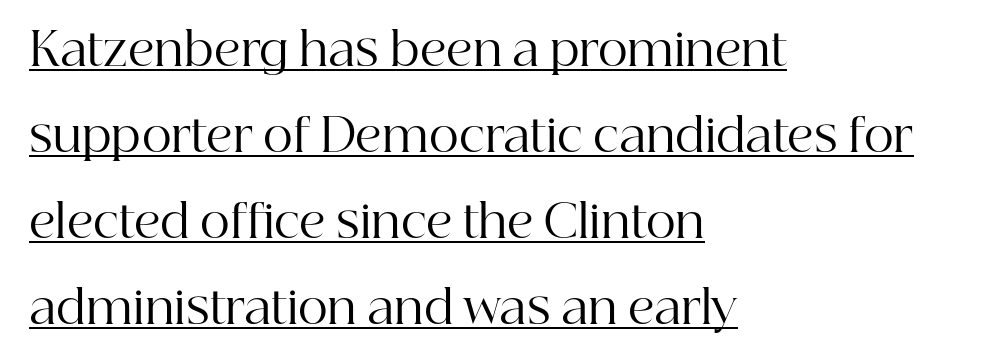
Q: Is the text bold? A: No.
Q: Is the text italic (slanted)? A: No, it is upright.
Q: Is the typeface a serif or a sans-serif typeface? A: Serif.
Q: Is the text underlined? A: Yes.
Q: How is the paragraph aligned? A: Left-aligned.
Q: Is the spacing between letters normal or unusually wide? A: Normal.
Q: Width (condensed, normal, or wide)? A: Normal.
Q: Stroke contrast? A: High.
Q: x-height? A: Medium.
Q: Monospaced? A: No.
